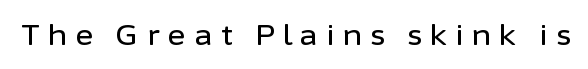
The zone under the glyphs is completely vacant. Designer's note — italics off, roman on. Varying glyph widths throughout — classic text-font behaviour. Words appear elongated and porous because spacing is wide. I'd call this a sans setting — the letters go barefoot.
